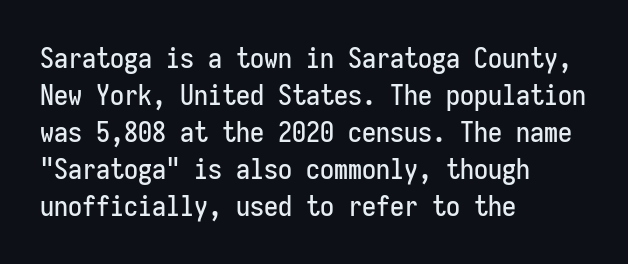
Q: Is the text italic (slanted)? A: No, it is upright.
Q: Is the typeface a serif or a sans-serif typeface? A: Sans-serif.
Q: Is the text underlined? A: No.
Q: How is the paragraph aligned? A: Left-aligned.
Q: Is the spacing between letters normal or unusually wide? A: Normal.
Q: Is the spacing between lines tight, normal or loose? A: Normal.
Q: Width (condensed, normal, or wide)? A: Condensed.
Q: Stroke contrast? A: Low.
Q: x-height? A: Medium.
Q: Monospaced? A: Yes.
